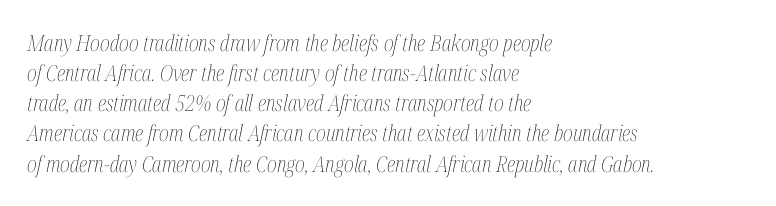
The image shows 22 px text type, italic (leaning right); set left-aligned, normal line spacing (1.37x), normal letter spacing, not underlined.
